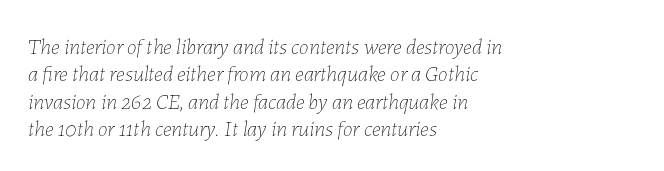
{"italic": "yes", "lean": "right", "slant_degrees": 7, "bold": "no", "underline": "no", "align": "left", "line_spacing_ratio": 1.24, "letter_spacing": "normal", "letter_spacing_em": 0.0, "glyph_px": 22}
